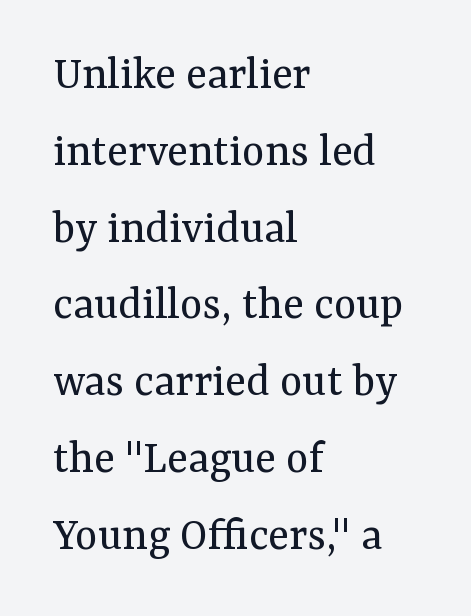
This is serif lettering, the kind often seen in printed books. The letterforms sit at book weight or below. There is no visible air inserted between adjacent glyphs. Line starts are locked; line ends wander. The passage shown is typed in a proportional face where columns would drift.
